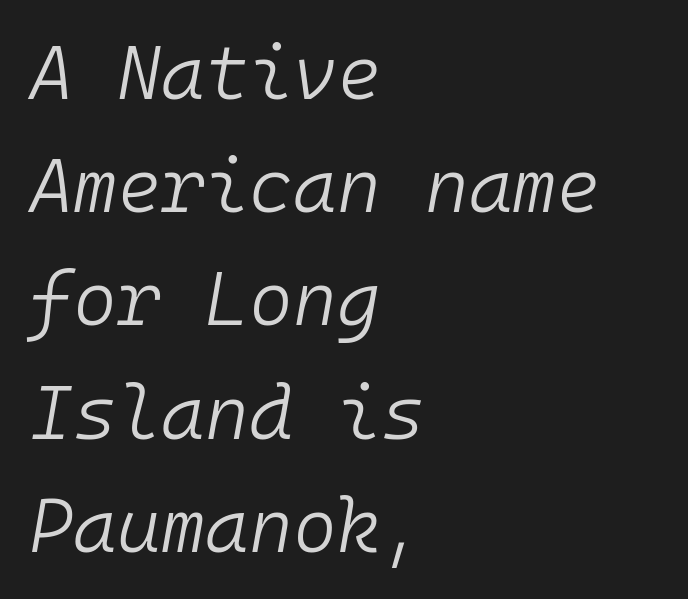
Does extra space separate the letters? No, they use regular spacing. The lines are quadded left. Italic: yes, the glyphs are oblique. Honestly, the row spacing looks completely unremarkable.
